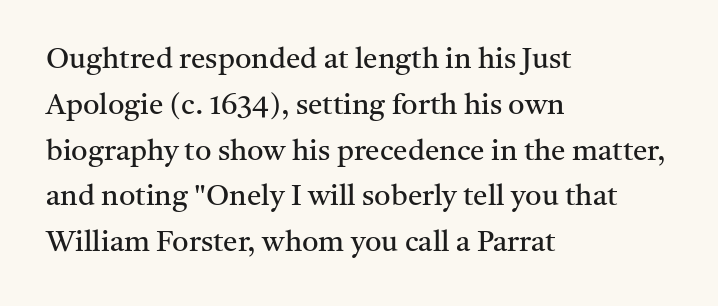
Q: Is the text bold? A: No.
Q: Is the text italic (slanted)? A: No, it is upright.
Q: Is the typeface a serif or a sans-serif typeface? A: Serif.
Q: Is the text underlined? A: No.
Q: How is the paragraph aligned? A: Left-aligned.
Q: Is the spacing between letters normal or unusually wide? A: Normal.
Q: Is the spacing between lines tight, normal or loose? A: Normal.
Q: Width (condensed, normal, or wide)? A: Normal.
Q: Stroke contrast? A: Medium.
Q: x-height? A: Medium.
Q: Monospaced? A: No.
